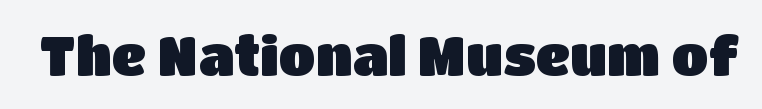
Font category for this specimen: sans-serif. Underline: absent. Proportional: the letters do not fall into vertical columns. When letters stand straight like this, we call the style roman or upright. You could call the tracking neutral — neither tight nor loose.
